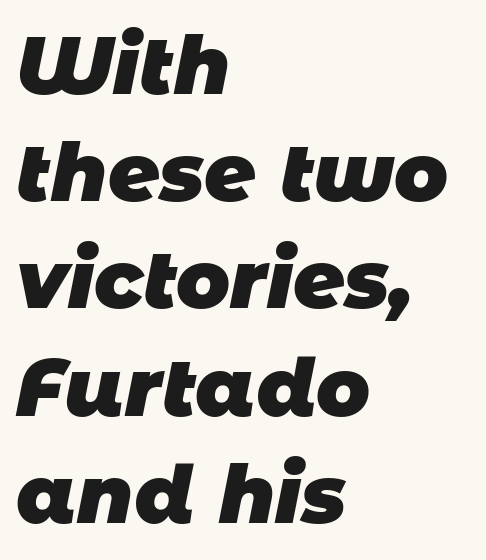
Type without underlining. These lines are rendered in a variable-pitch font. Notice how thick the strokes are: this is what a full bold looks like. Does extra space separate the letters? No, they use regular spacing. The line-height multiplier appears to be the usual default.
